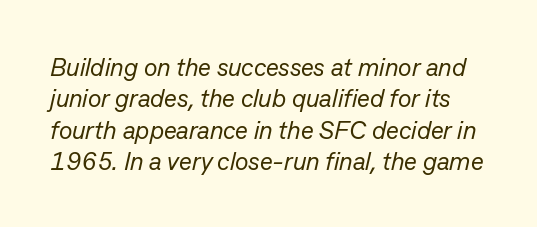
Successive baselines arrive at the customary interval. The letters look calm and open, with moderate or lighter stems. Short note: letters normally spaced. In terms of posture, this sample is oblique. Plain, unruled lines of type.
